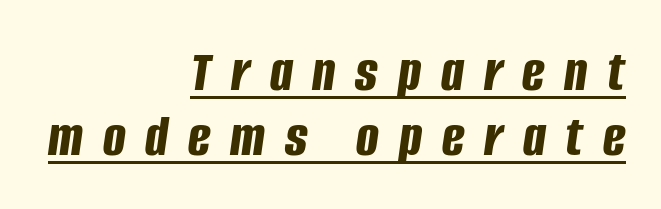
The image shows 60 px bold, condensed type, italic (leaning right); set right-aligned, tight line spacing (1.08x), unusually wide letter spacing (+0.33 em), underlined; low stroke contrast and a large x-height.
